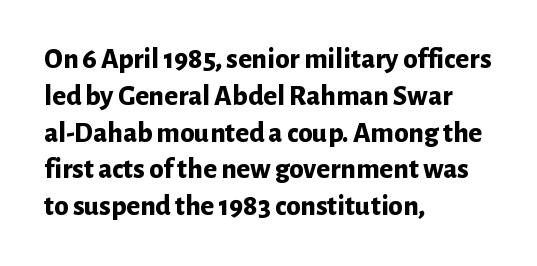
Q: Is the text bold? A: Yes.
Q: Is the text italic (slanted)? A: No, it is upright.
Q: Is the typeface a serif or a sans-serif typeface? A: Sans-serif.
Q: Is the text underlined? A: No.
Q: How is the paragraph aligned? A: Left-aligned.
Q: Is the spacing between letters normal or unusually wide? A: Normal.
Q: Is the spacing between lines tight, normal or loose? A: Normal.
Q: Width (condensed, normal, or wide)? A: Normal.
Q: Stroke contrast? A: Low.
Q: x-height? A: Medium.
Q: Monospaced? A: No.
